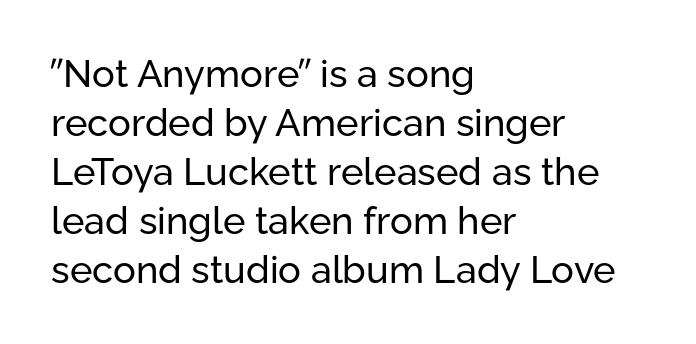
Q: Is the text bold? A: No.
Q: Is the text italic (slanted)? A: No, it is upright.
Q: Is the typeface a serif or a sans-serif typeface? A: Sans-serif.
Q: Is the text underlined? A: No.
Q: How is the paragraph aligned? A: Left-aligned.
Q: Is the spacing between letters normal or unusually wide? A: Normal.
Q: Is the spacing between lines tight, normal or loose? A: Normal.
Q: Width (condensed, normal, or wide)? A: Normal.
Q: Stroke contrast? A: Low.
Q: x-height? A: Medium.
Q: Monospaced? A: No.
